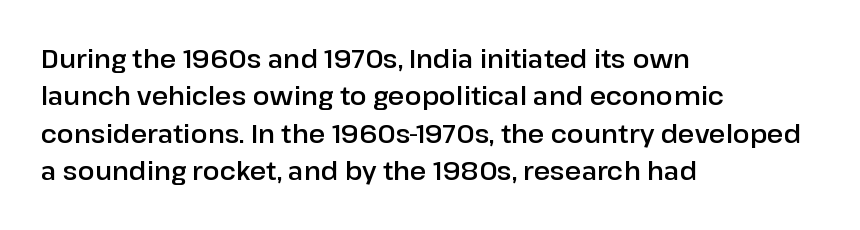
The rendering anchors every line to the left-hand side. The vertical gap from one line to the next is medium. The letterforms sit shoulder to shoulder at normal distance. Lines of text with bare space underneath. This is roman type, the default non-slanted kind.
